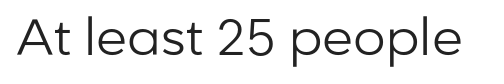
Compared with a typical body face, this is equally light or lighter still. Is the letter spacing exaggerated? No — it looks like the ordinary default. The font family rendered here belongs to the sans-serif group. Just letters on the line, the space beneath them empty. Vertical strokes here are truly vertical. You could not count columns in this text — the font is proportionally spaced.
